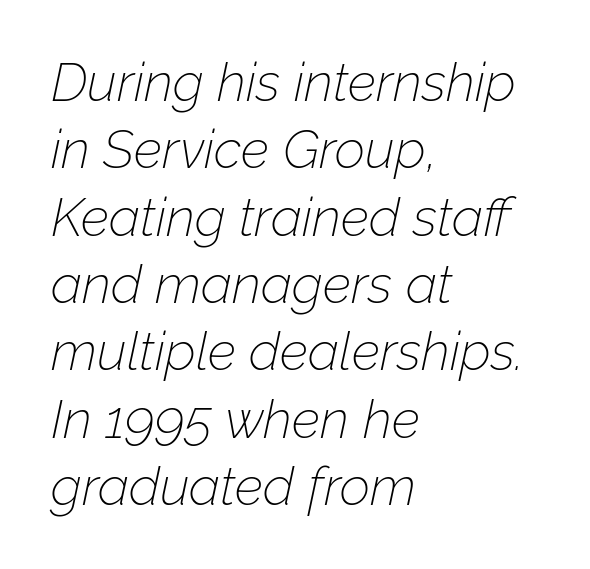
The image shows 53 px thin type, italic (leaning right); set left-aligned, normal line spacing (1.27x), normal letter spacing, not underlined; low stroke contrast and a medium x-height.
